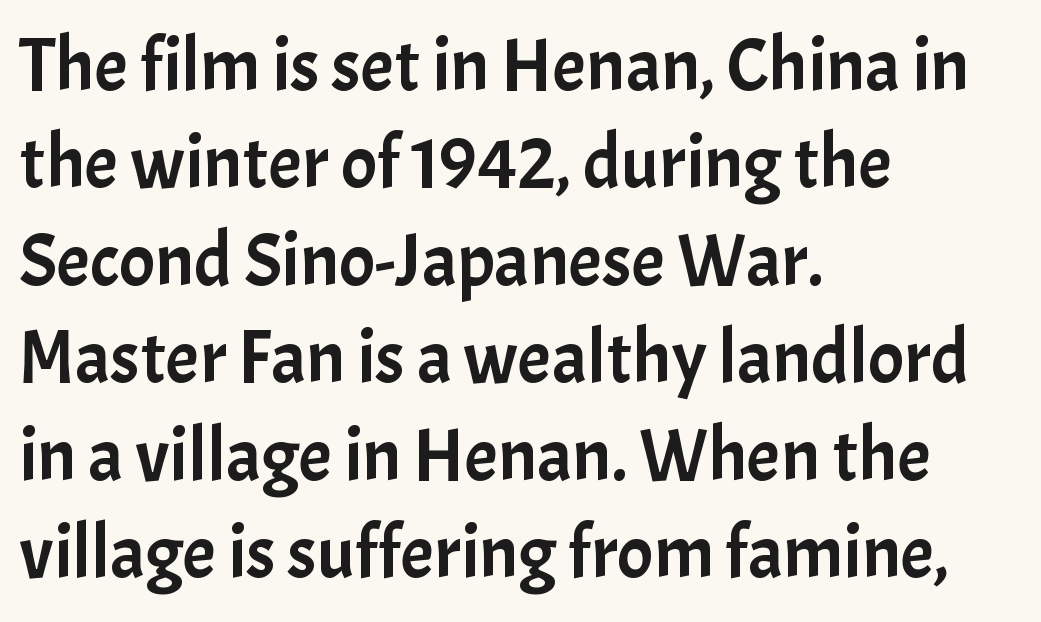
The image shows 75 px sans-serif type, upright; set left-aligned, normal line spacing (1.3x), normal letter spacing, not underlined; low stroke contrast and a medium x-height.
